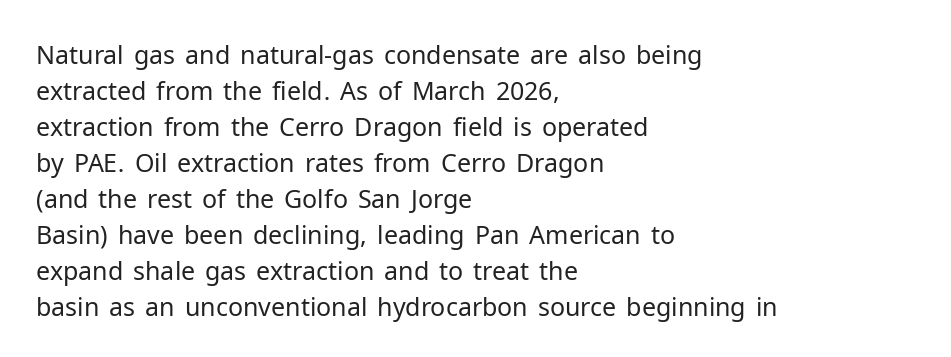
Q: Is the text bold? A: No.
Q: Is the text italic (slanted)? A: No, it is upright.
Q: Is the text underlined? A: No.
Q: How is the paragraph aligned? A: Left-aligned.
Q: Is the spacing between letters normal or unusually wide? A: Normal.
Q: Is the spacing between lines tight, normal or loose? A: Normal.
